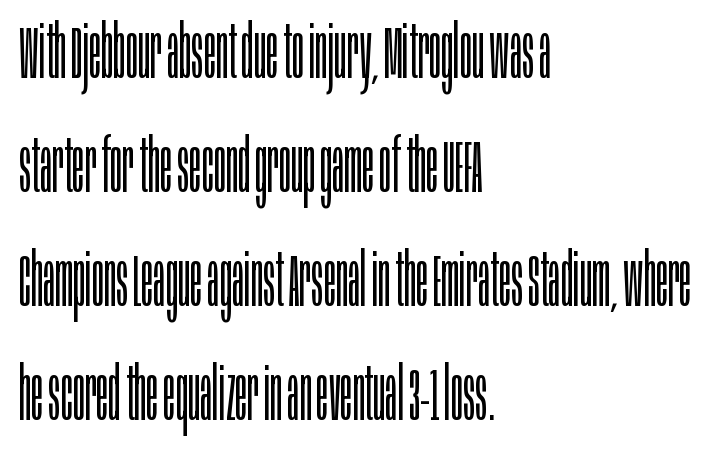
Summary of weight: not heavy and not bold. Standard letterfit; no display-style spreading of the glyphs. Characters remain perfectly vertical along every line. Here the designer chose a conventional face with non-uniform glyph widths. A bare baseline throughout the passage.
